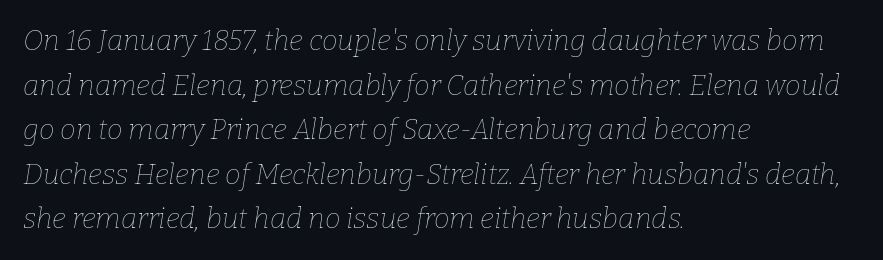
The image shows 28 px thin type, italic (leaning right); set left-aligned, normal line spacing (1.59x), normal letter spacing, not underlined; low stroke contrast and a medium x-height.
